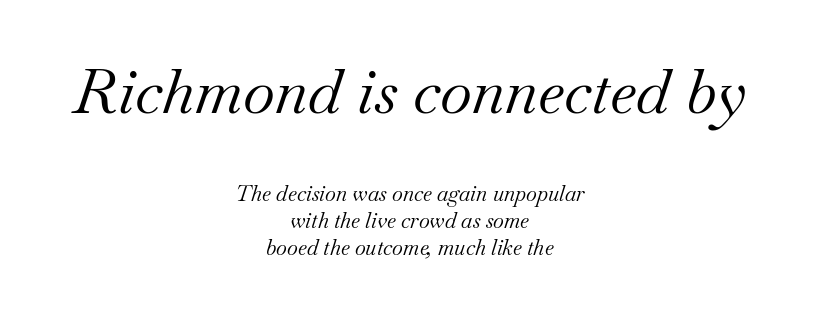
Q: Is the text bold? A: No.
Q: Is the text italic (slanted)? A: Yes, it leans right by about 18 degrees.
Q: Is the typeface a serif or a sans-serif typeface? A: Serif.
Q: Is the text underlined? A: No.
Q: How is the paragraph aligned? A: Centered.
Q: Is the spacing between letters normal or unusually wide? A: Normal.
Q: Is the spacing between lines tight, normal or loose? A: Normal.
Q: Which block of text is set in a larger size, the first (top) or the second (bottom)? A: The first (top) one.
Q: Width (condensed, normal, or wide)? A: Normal.
Q: Stroke contrast? A: Medium.
Q: x-height? A: Small.
Q: Monospaced? A: No.
